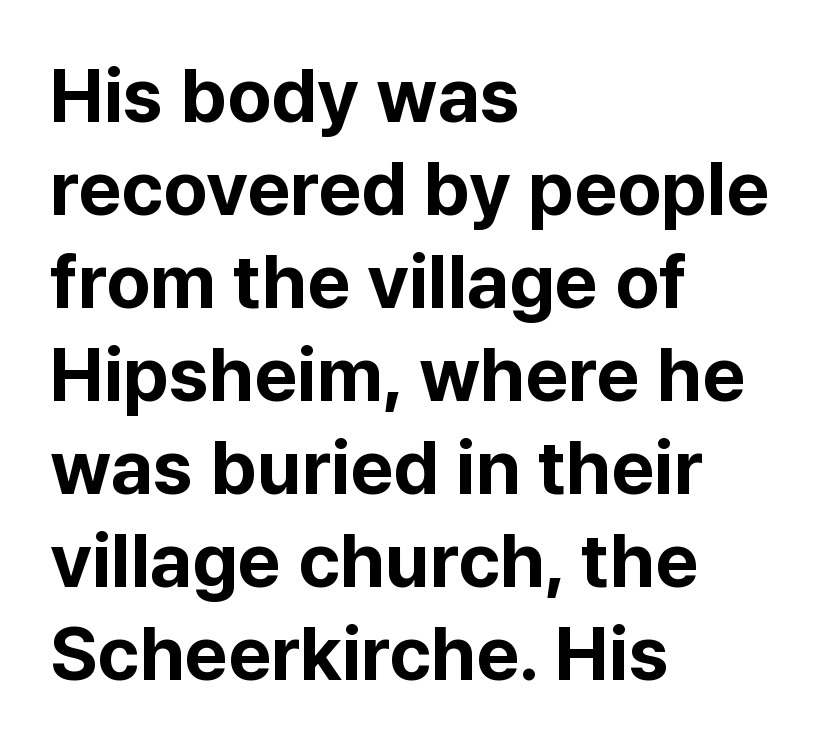
The image shows 75 px bold sans-serif type, upright; set left-aligned, line spacing 1.24x, normal letter spacing, not underlined; low stroke contrast and a medium x-height.
